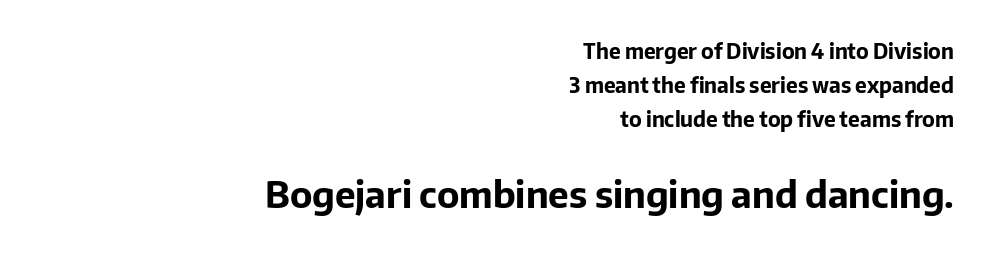
A student would call this right alignment; a typographer would say flush right, rag left. The horizontal fit of the characters is conventional and even. Which of the two is more prominent by size? The second, at the bottom. What's the leading like? Ordinary, nothing unusual.
